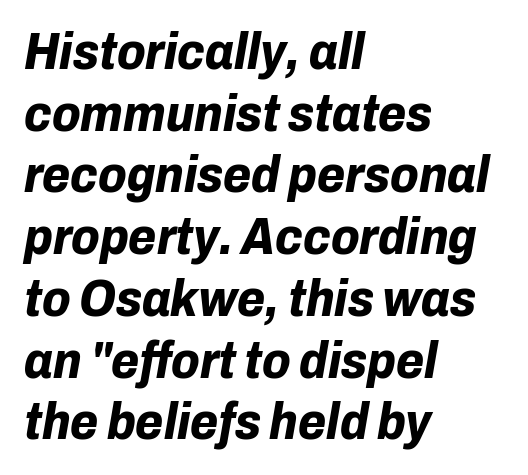
Q: Is the text bold? A: Yes.
Q: Is the text italic (slanted)? A: Yes, it leans right by about 10 degrees.
Q: Is the text underlined? A: No.
Q: How is the paragraph aligned? A: Left-aligned.
Q: Is the spacing between letters normal or unusually wide? A: Normal.
Q: Width (condensed, normal, or wide)? A: Normal.
Q: Stroke contrast? A: Low.
Q: x-height? A: Medium.
Q: Monospaced? A: No.
